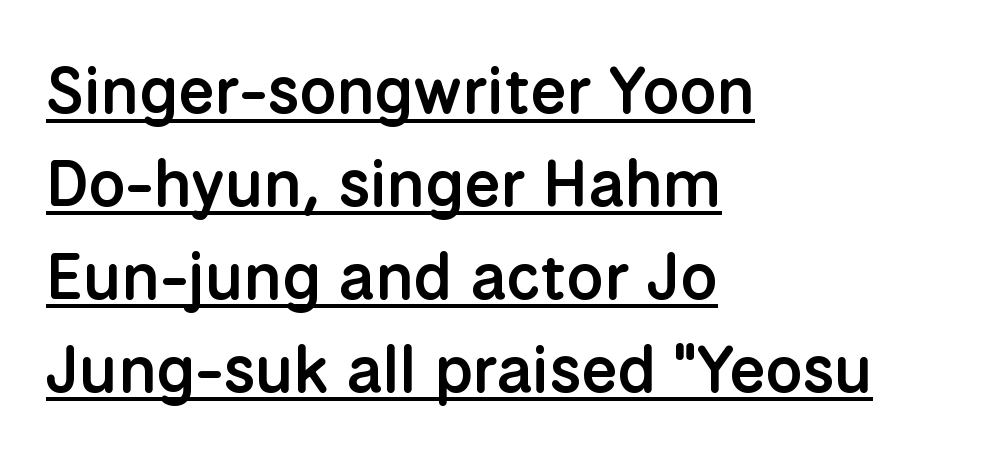
Type style note: lacks serifs. Inter-character spacing is left at the font's built-in metrics. The rows are spaced the way most documents space them. These lines are rendered in a variable-pitch font. Students, observe the line beneath the letters — that is underlining. The specimen reads as upright at a glance.
